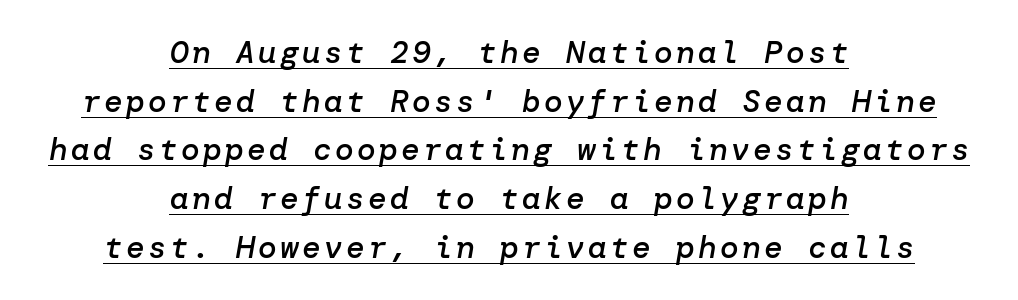
I'd describe the lettering as semibold — firm but not a full bold. Decoration check: the copy is underlined. These lines stack symmetrically, like a column narrowing and widening about its center. The typography opts for an oblique posture over an upright one.
